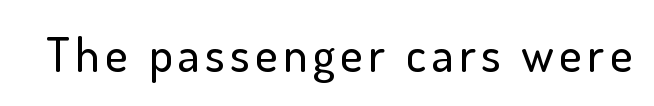
The image shows 48 px sans-serif type, upright; set not underlined; low stroke contrast and a small x-height.
